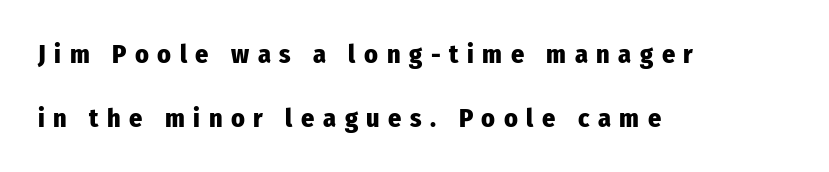
The image shows 26 px bold type, upright; set left-aligned, loose line spacing (2.46x), unusually wide letter spacing (+0.33 em), not underlined.
